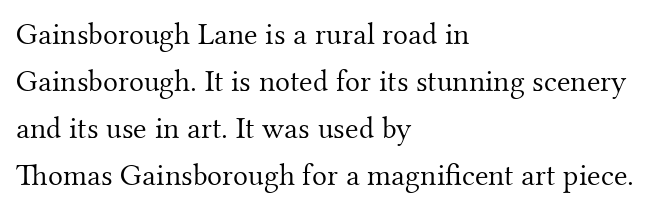
The image shows 31 px light serif type, upright; set left-aligned, normal line spacing (1.52x), normal letter spacing, not underlined; medium stroke contrast and a small x-height.
